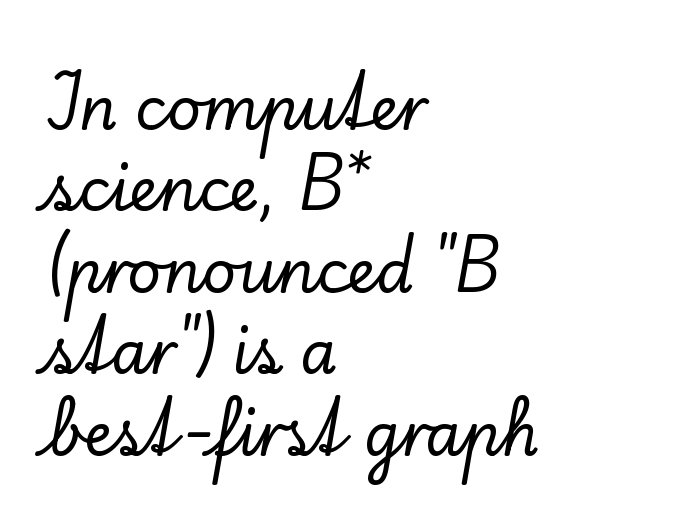
{"serif": "yes", "width": "normal", "stroke_contrast": "low", "x_height": "small", "monospaced": "no", "underline": "no", "align": "left", "line_spacing": "normal", "line_spacing_ratio": 1.38, "letter_spacing": "normal", "letter_spacing_em": 0.0, "glyph_px": 59}
